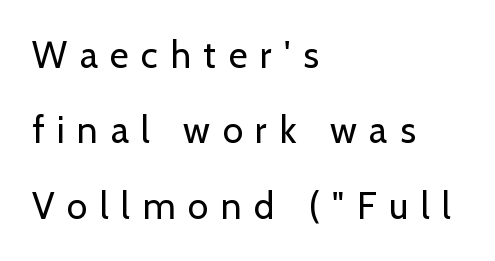
The image shows 37 px regular-weight sans-serif type, upright; set left-aligned, loose line spacing (2.04x), unusually wide letter spacing (+0.34 em), not underlined; low stroke contrast and a medium x-height.
